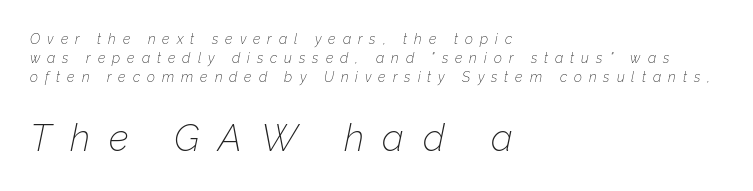
{"italic": "yes", "lean": "right", "slant_degrees": 12, "bold": "no", "weight": "thin", "width": "normal", "stroke_contrast": "low", "x_height": "medium", "monospaced": "no", "underline": "no", "align": "left", "line_spacing": "normal", "line_spacing_ratio": 1.35, "letter_spacing": "wide", "letter_spacing_em": 0.5, "larger_block": "second", "size_ratio": 2.64, "glyph_px": 37}
